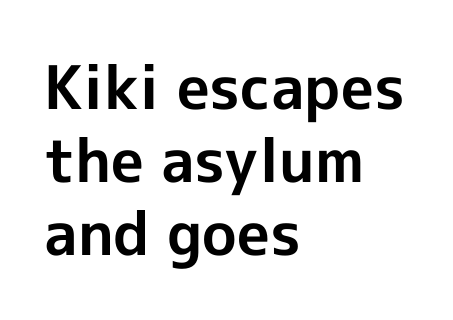
What kind of face is this? One without serifs — a sans. Plain, unruled lines of type. The passage shown is emphatically bold. The paragraph has a hard left edge and a soft right edge.
